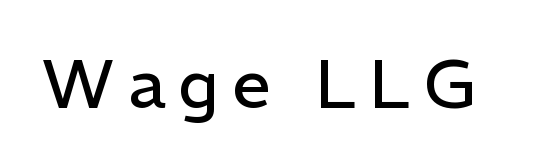
{"serif": "no", "italic": "no", "bold": "no", "weight": "regular", "width": "normal", "stroke_contrast": "low", "x_height": "medium", "monospaced": "no", "underline": "no", "glyph_px": 68}
